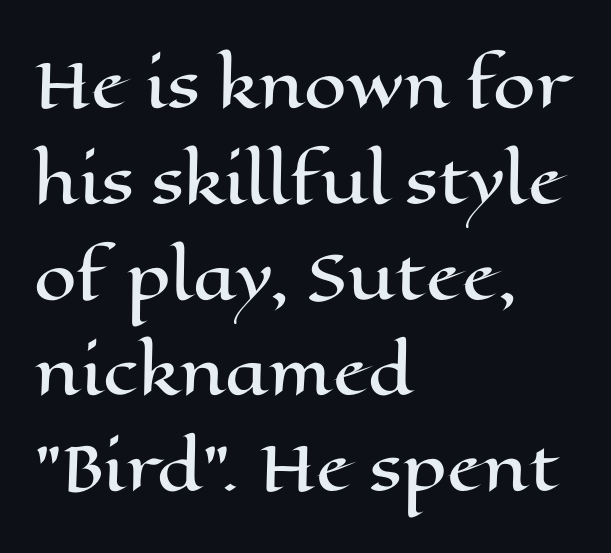
The image shows 61 px wide type, upright; set left-aligned, normal line spacing (1.57x), normal letter spacing, not underlined; high stroke contrast and a medium x-height.
